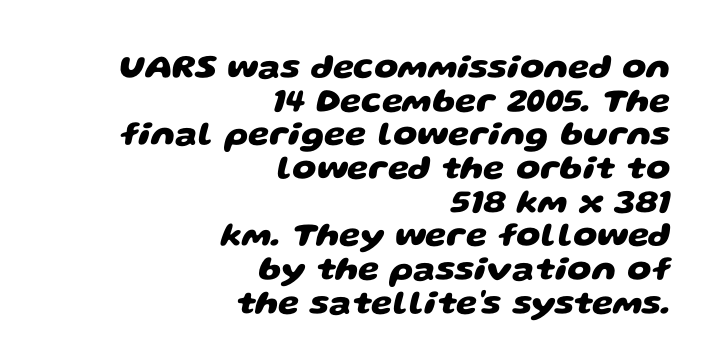
Q: Is the text bold? A: Yes.
Q: Is the typeface a serif or a sans-serif typeface? A: Sans-serif.
Q: Is the text underlined? A: No.
Q: How is the paragraph aligned? A: Right-aligned.
Q: Is the spacing between letters normal or unusually wide? A: Normal.
Q: Is the spacing between lines tight, normal or loose? A: Tight.
Q: Width (condensed, normal, or wide)? A: Wide.
Q: Stroke contrast? A: Low.
Q: x-height? A: Large.
Q: Monospaced? A: No.
